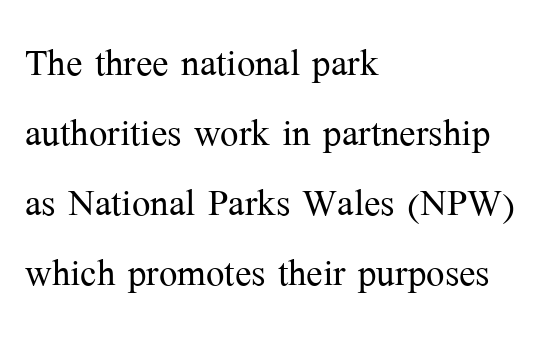
{"serif": "yes", "italic": "no", "bold": "no", "weight": "light", "width": "normal", "stroke_contrast": "medium", "x_height": "medium", "monospaced": "no", "underline": "no", "align": "left", "line_spacing": "normal", "line_spacing_ratio": 1.43, "letter_spacing": "normal", "letter_spacing_em": 0.0, "glyph_px": 49}
